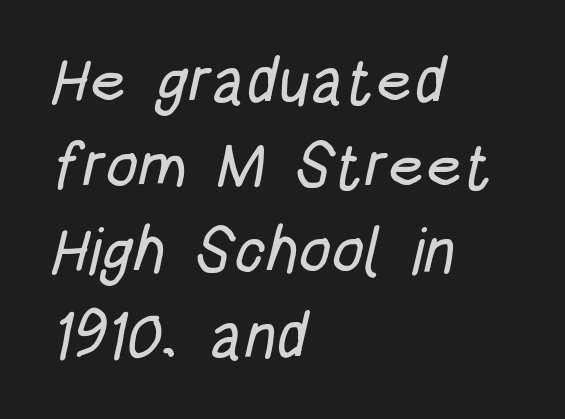
Think of a printed novel: that variable character pitch is what you see here. Where is the straight margin? On the left. Beneath every word, the page is bare. Observe the ordinary spacing: letters are neighbours, not strangers. The font family rendered here belongs to the sans-serif group.
